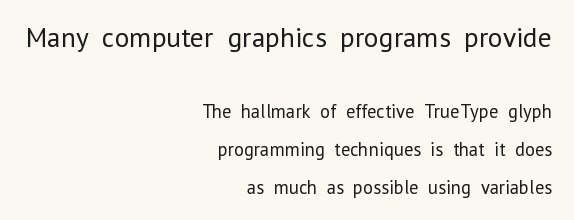
No extra tracking has been applied to these lines. Varying glyph widths throughout — classic text-font behaviour. In terms of leading, this rendering errs on the spacious side. Scale decreases going downward across the two blocks.
